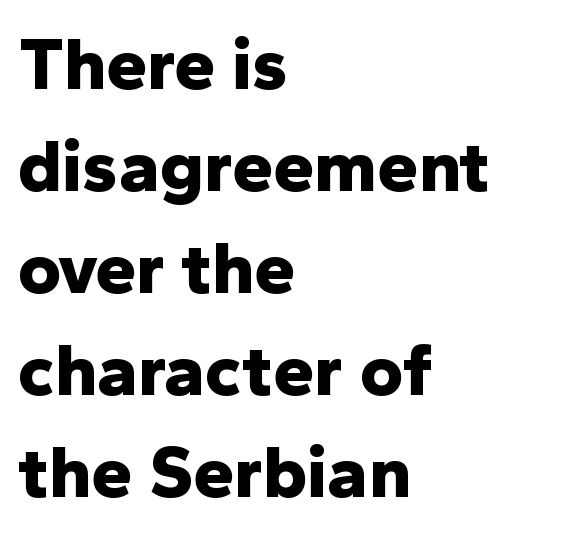
Has an underline been added? It has not. The letters advance in unequal steps, a hallmark of proportional type. The letters sit at their default tracking, neither squeezed nor spread. This sample uses an upright cut, with every glyph sitting square on the baseline. In terms of leading, this rendering sits right in the middle.
